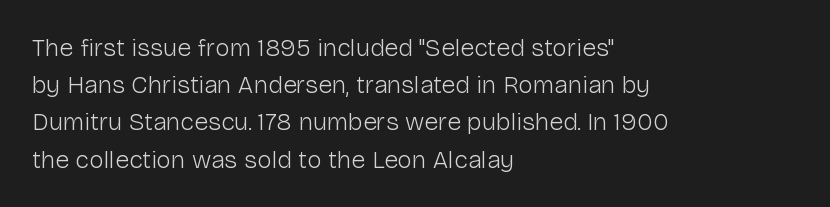
Q: Is the text bold? A: No.
Q: Is the text italic (slanted)? A: No, it is upright.
Q: Is the text underlined? A: No.
Q: How is the paragraph aligned? A: Left-aligned.
Q: Is the spacing between letters normal or unusually wide? A: Normal.
Q: Is the spacing between lines tight, normal or loose? A: Normal.
